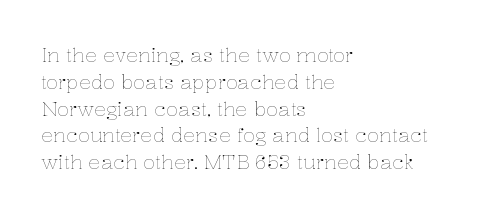
Q: Is the text bold? A: No.
Q: Is the text italic (slanted)? A: No, it is upright.
Q: Is the text underlined? A: No.
Q: How is the paragraph aligned? A: Left-aligned.
Q: Is the spacing between letters normal or unusually wide? A: Normal.
Q: Is the spacing between lines tight, normal or loose? A: Normal.
